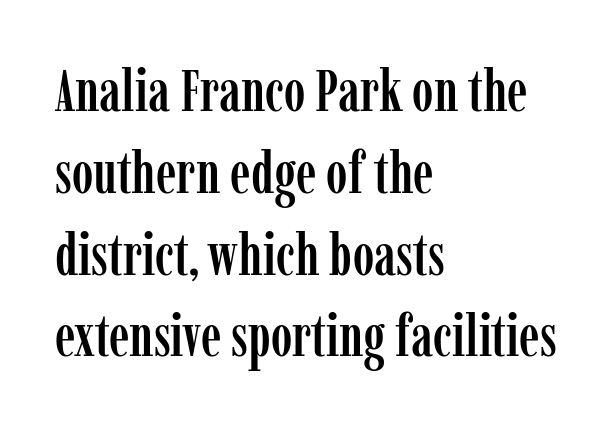
This sample is left-justified, so line endings fall wherever the words run out. The space beneath each line is pristine and unruled. Looks like regular typesetting: each glyph gets only the width it needs. Nothing unusual about the tracking: characters are spaced as the font intends.
